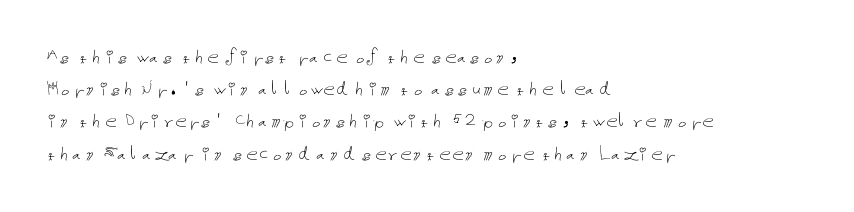
Q: Is the text bold? A: No.
Q: Is the text italic (slanted)? A: No, it is upright.
Q: Is the text underlined? A: No.
Q: How is the paragraph aligned? A: Left-aligned.
Q: Is the spacing between letters normal or unusually wide? A: Normal.
Q: Is the spacing between lines tight, normal or loose? A: Normal.
